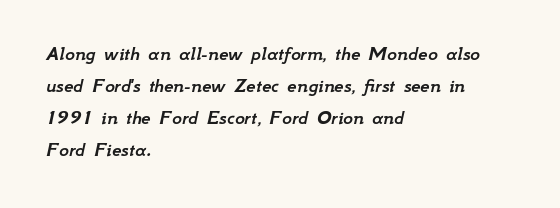
An italicized treatment has been applied to the whole sample. The leading is moderate, giving the passage an even texture. The face used here is rendered with its standard letterfit. Glance below the letters and you will spot only blank space. Left-aligned paragraph, ragged on the right.
